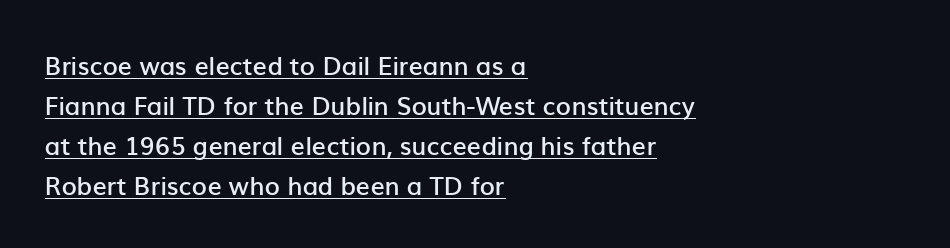
The image shows 25 px text type, upright; set left-aligned, normal line spacing (1.6x), normal letter spacing, underlined.
